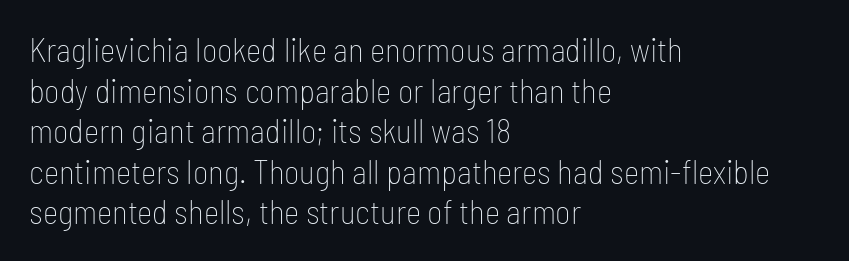
Q: Is the text bold? A: No.
Q: Is the text italic (slanted)? A: No, it is upright.
Q: Is the typeface a serif or a sans-serif typeface? A: Sans-serif.
Q: Is the text underlined? A: No.
Q: How is the paragraph aligned? A: Left-aligned.
Q: Is the spacing between letters normal or unusually wide? A: Normal.
Q: Width (condensed, normal, or wide)? A: Condensed.
Q: Stroke contrast? A: Low.
Q: x-height? A: Medium.
Q: Monospaced? A: No.
